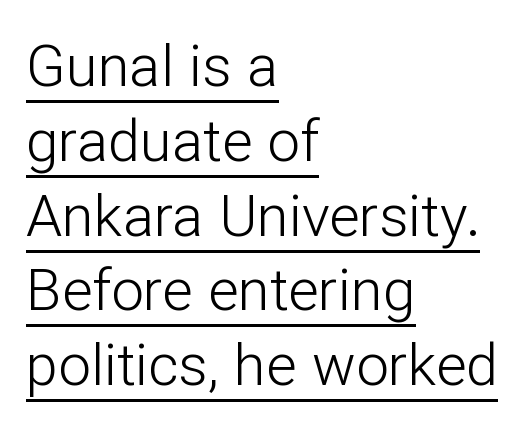
Q: Is the text bold? A: No.
Q: Is the text italic (slanted)? A: No, it is upright.
Q: Is the typeface a serif or a sans-serif typeface? A: Sans-serif.
Q: Is the text underlined? A: Yes.
Q: How is the paragraph aligned? A: Left-aligned.
Q: Is the spacing between letters normal or unusually wide? A: Normal.
Q: Is the spacing between lines tight, normal or loose? A: Normal.
Q: Width (condensed, normal, or wide)? A: Normal.
Q: Stroke contrast? A: Low.
Q: x-height? A: Medium.
Q: Monospaced? A: No.
